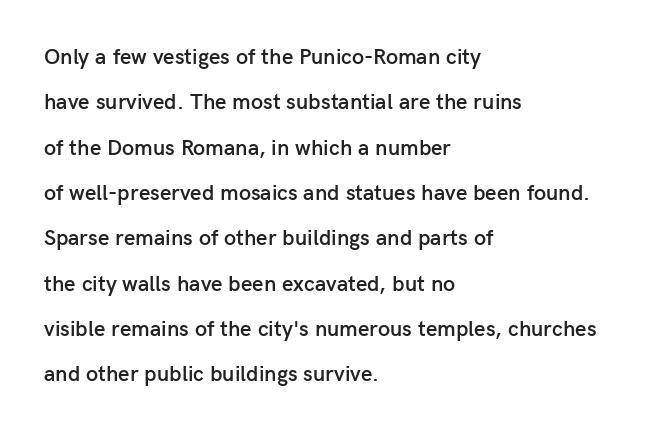
{"italic": "no", "bold": "semi", "underline": "no", "align": "left", "line_spacing": "loose", "line_spacing_ratio": 2.06, "letter_spacing": "normal", "letter_spacing_em": 0.0, "glyph_px": 22}
